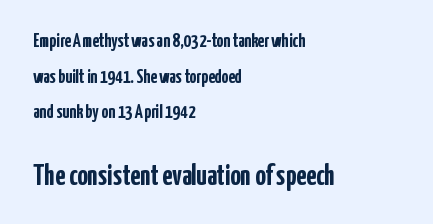
{"serif": "no", "italic": "no", "bold": "yes", "weight": "semibold", "width": "condensed", "stroke_contrast": "low", "x_height": "medium", "monospaced": "no", "underline": "no", "align": "left", "line_spacing_ratio": 1.87, "letter_spacing": "normal", "letter_spacing_em": 0.0, "larger_block": "second", "size_ratio": 1.53, "glyph_px": 29}
